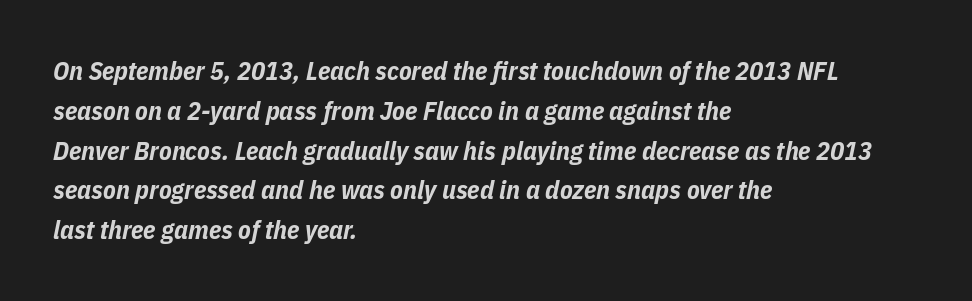
Leftover space on each line is placed entirely after the last word. Regular leading. Default kerning and tracking; the words read as compact shapes. The typography opts for an oblique posture over an upright one. Weight check: bold — yes, fully.
